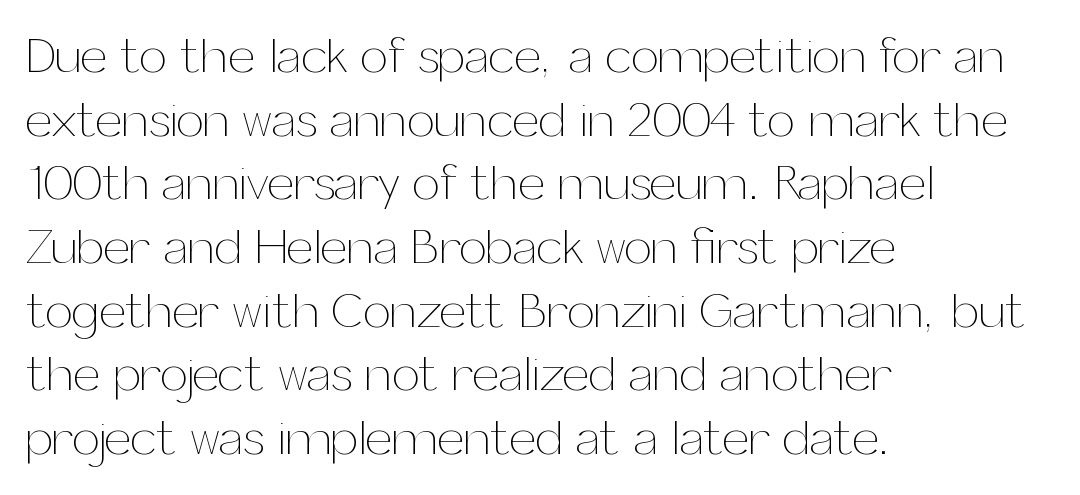
Q: Is the text bold? A: No.
Q: Is the text italic (slanted)? A: No, it is upright.
Q: Is the text underlined? A: No.
Q: How is the paragraph aligned? A: Left-aligned.
Q: Is the spacing between letters normal or unusually wide? A: Normal.
Q: Is the spacing between lines tight, normal or loose? A: Normal.
Q: Width (condensed, normal, or wide)? A: Normal.
Q: Stroke contrast? A: Medium.
Q: x-height? A: Medium.
Q: Monospaced? A: No.
